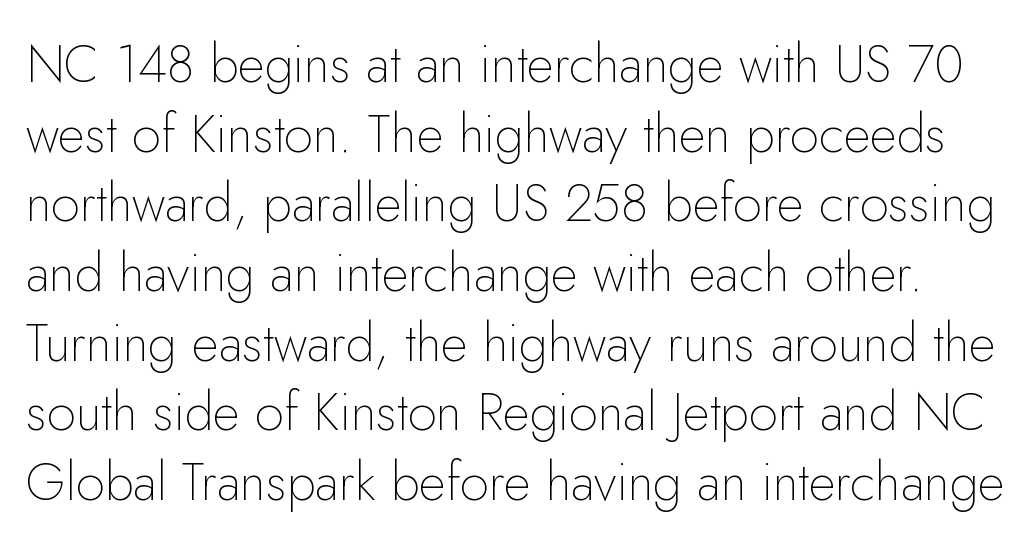
The image shows 52 px thin sans-serif type, upright; set normal line spacing (1.34x), normal letter spacing, not underlined; low stroke contrast and a small x-height.
